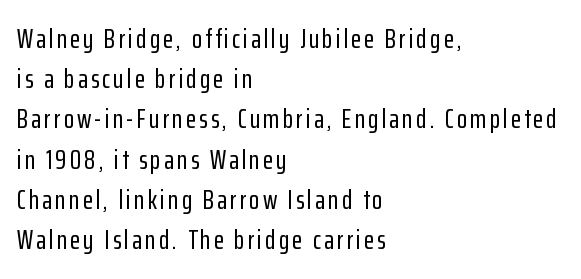
The image shows 27 px text type, upright; set left-aligned, normal line spacing (1.49x), not underlined.
